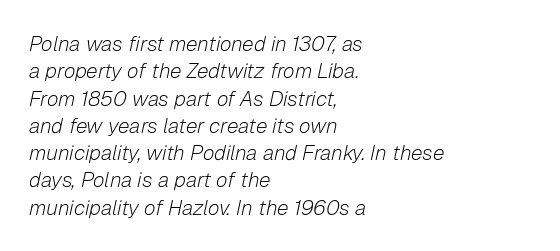
Q: Is the text bold? A: No.
Q: Is the text italic (slanted)? A: Yes, it leans right by about 12 degrees.
Q: Is the text underlined? A: No.
Q: How is the paragraph aligned? A: Left-aligned.
Q: Is the spacing between letters normal or unusually wide? A: Normal.
Q: Is the spacing between lines tight, normal or loose? A: Normal.
